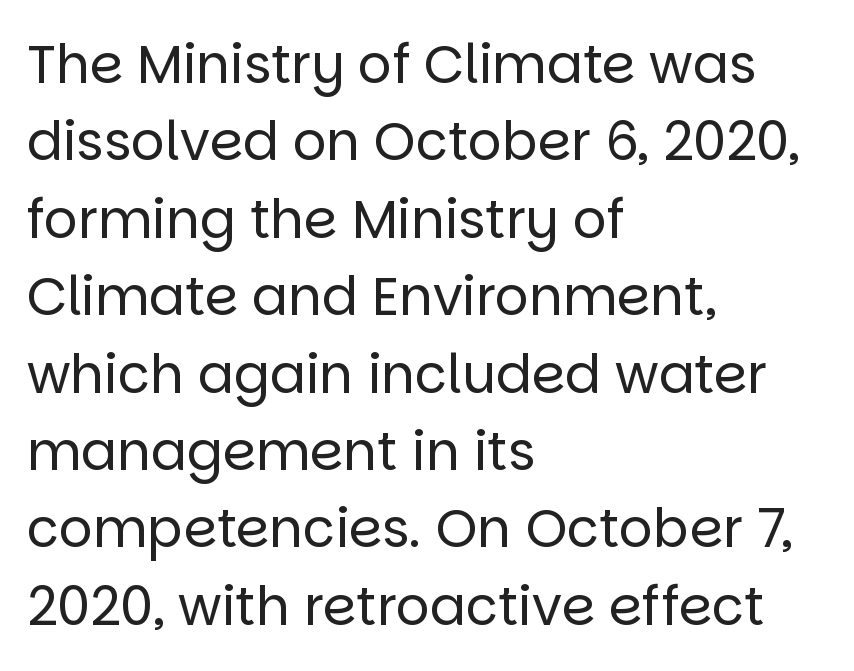
The image shows 53 px regular-weight sans-serif type, upright; set left-aligned, normal line spacing (1.46x), normal letter spacing, not underlined; low stroke contrast and a large x-height.
